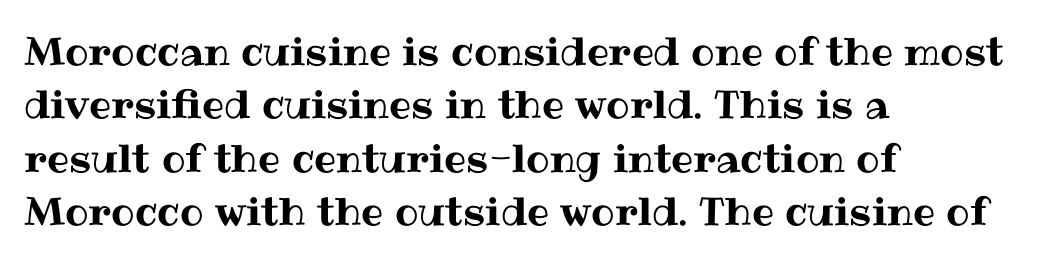
This sample uses plain, unmodified letter spacing. Nope, not italic — everything's standing straight. Underlining? Definitely not there. You could not count columns in this text — the font is proportionally spaced. Compared with a centered layout, this one pins lines to the left instead. The rows are spaced the way most documents space them.
